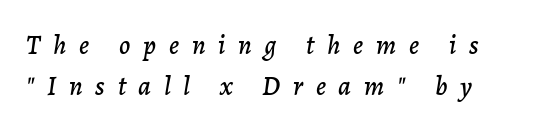
Q: Is the text italic (slanted)? A: Yes, it leans right by about 7 degrees.
Q: Is the text underlined? A: No.
Q: Is the spacing between letters normal or unusually wide? A: Unusually wide.
Q: Is the spacing between lines tight, normal or loose? A: Normal.
